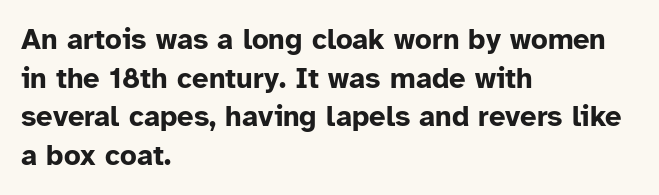
Q: Is the text bold? A: Yes.
Q: Is the text italic (slanted)? A: No, it is upright.
Q: Is the typeface a serif or a sans-serif typeface? A: Sans-serif.
Q: Is the text underlined? A: No.
Q: How is the paragraph aligned? A: Left-aligned.
Q: Is the spacing between letters normal or unusually wide? A: Normal.
Q: Is the spacing between lines tight, normal or loose? A: Normal.
Q: Width (condensed, normal, or wide)? A: Normal.
Q: Stroke contrast? A: Low.
Q: x-height? A: Medium.
Q: Monospaced? A: No.
